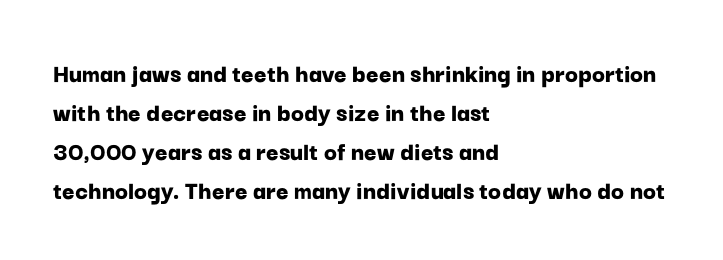
Line starts are locked; line ends wander. On the weight axis this lands at bold, roughly 700. Italic: no, the glyphs are upright roman. Glance below the letters and you will spot only blank space.
